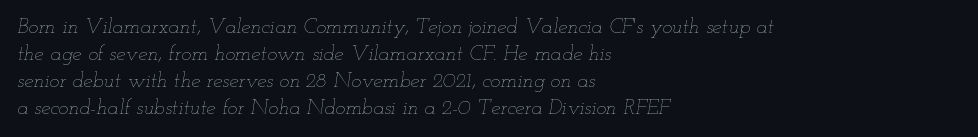
The image shows 21 px text type, italic (leaning right); set left-aligned, normal line spacing (1.28x), normal letter spacing, not underlined.
